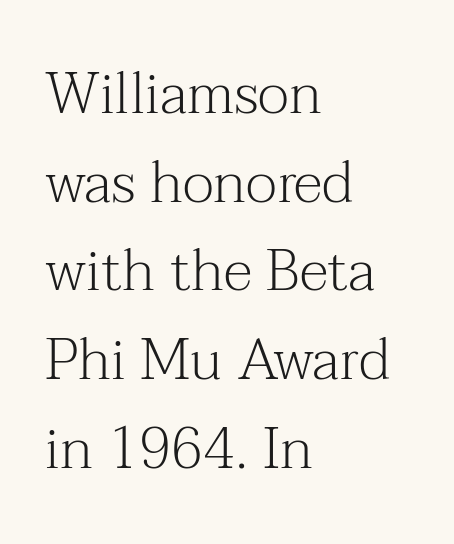
A classic flush-left, rag-right setting is used for this passage. Nothing unusual about the tracking: characters are spaced as the font intends. Think of a printed novel: that variable character pitch is what you see here. Line spacing here is normal.
